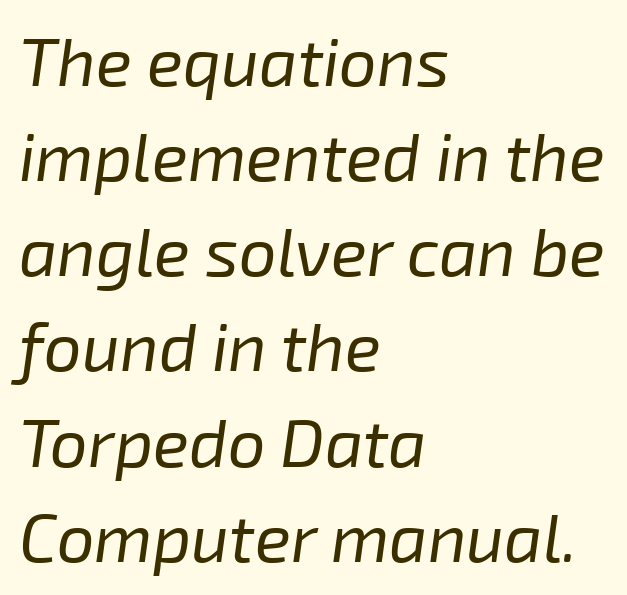
{"italic": "yes", "lean": "right", "slant_degrees": 8, "bold": "no", "weight": "regular", "width": "normal", "stroke_contrast": "low", "x_height": "medium", "monospaced": "no", "underline": "no", "align": "left", "line_spacing": "normal", "line_spacing_ratio": 1.42, "letter_spacing": "normal", "letter_spacing_em": 0.0, "glyph_px": 67}
